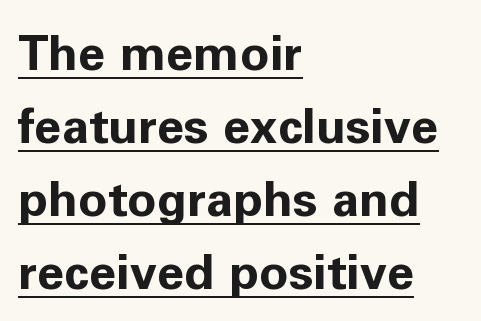
Check the space under the baseline: a stroke is drawn there. Weight check: bold — yes, fully. The rendering shows plain stroke endings on the letterforms — a sans-serif design. How are the letters spaced? Ordinarily, with no added tracking. Ascenders rise straight up at ninety degrees. These lines are rendered in a variable-pitch font.
